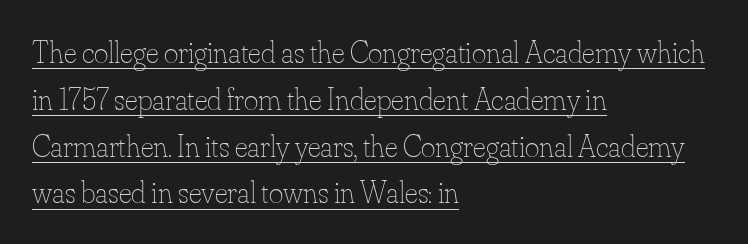
Q: Is the text bold? A: No.
Q: Is the text italic (slanted)? A: No, it is upright.
Q: Is the text underlined? A: Yes.
Q: How is the paragraph aligned? A: Left-aligned.
Q: Is the spacing between letters normal or unusually wide? A: Normal.
Q: Is the spacing between lines tight, normal or loose? A: Normal.
Q: Width (condensed, normal, or wide)? A: Normal.
Q: Stroke contrast? A: Low.
Q: x-height? A: Small.
Q: Monospaced? A: No.
